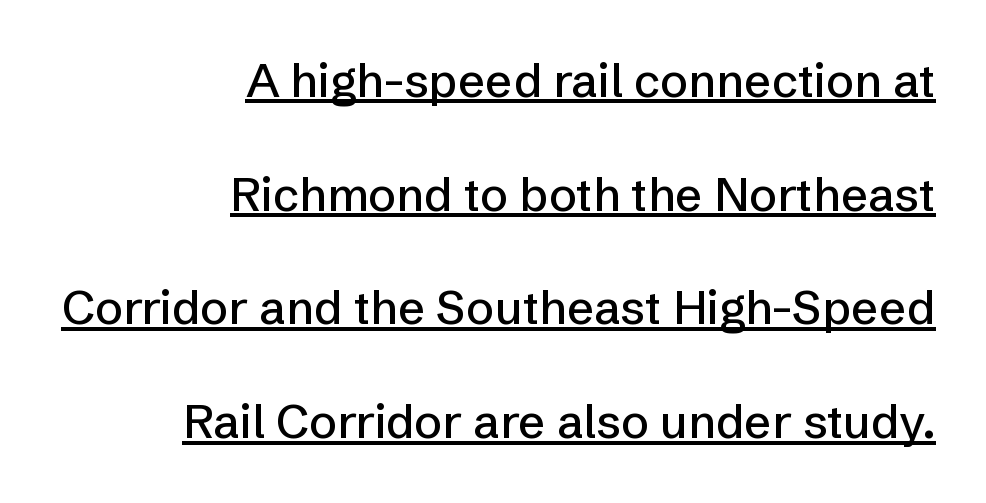
Q: Is the text italic (slanted)? A: No, it is upright.
Q: Is the typeface a serif or a sans-serif typeface? A: Sans-serif.
Q: Is the text underlined? A: Yes.
Q: How is the paragraph aligned? A: Right-aligned.
Q: Is the spacing between letters normal or unusually wide? A: Normal.
Q: Is the spacing between lines tight, normal or loose? A: Loose.
Q: Width (condensed, normal, or wide)? A: Normal.
Q: Stroke contrast? A: Low.
Q: x-height? A: Medium.
Q: Monospaced? A: No.
